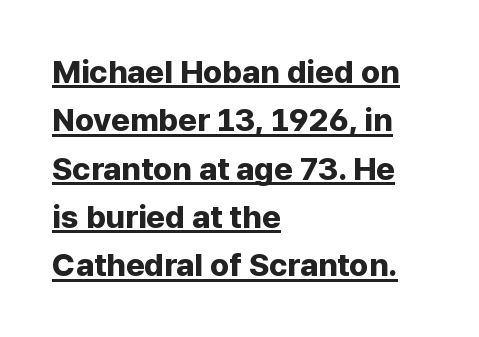
The image shows 32 px bold sans-serif type, upright; set left-aligned, normal line spacing (1.51x), normal letter spacing, underlined; low stroke contrast and a medium x-height.
